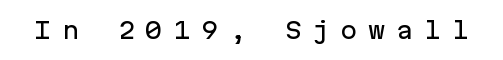
{"italic": "no", "underline": "no", "letter_spacing": "wide", "letter_spacing_em": 0.46, "glyph_px": 23}
